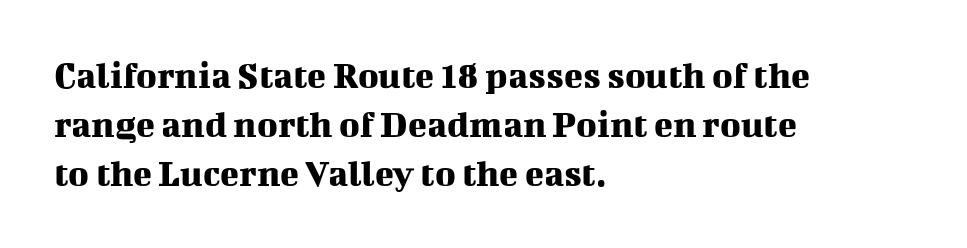
You could not count columns in this text — the font is proportionally spaced. Compared with typical paragraphs, the rows here are spaced about the same. Does extra space separate the letters? No, they use regular spacing. This sample uses an upright cut, with every glyph sitting square on the baseline. Quick note: underline off.
